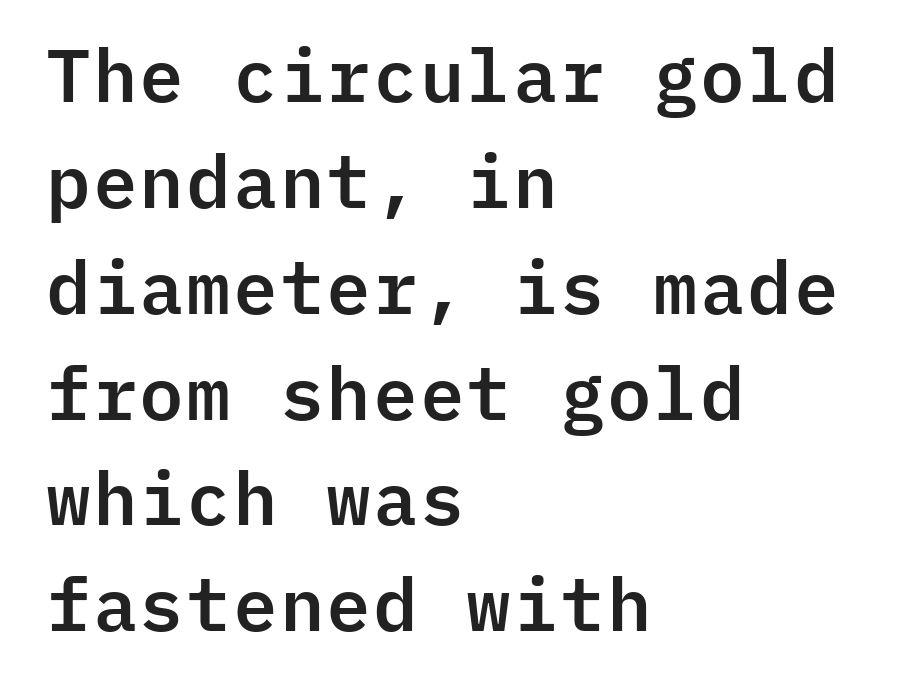
Q: Is the text italic (slanted)? A: No, it is upright.
Q: Is the typeface a serif or a sans-serif typeface? A: Sans-serif.
Q: Is the text underlined? A: No.
Q: How is the paragraph aligned? A: Left-aligned.
Q: Is the spacing between letters normal or unusually wide? A: Normal.
Q: Is the spacing between lines tight, normal or loose? A: Normal.
Q: Width (condensed, normal, or wide)? A: Normal.
Q: Stroke contrast? A: Low.
Q: x-height? A: Medium.
Q: Monospaced? A: Yes.
